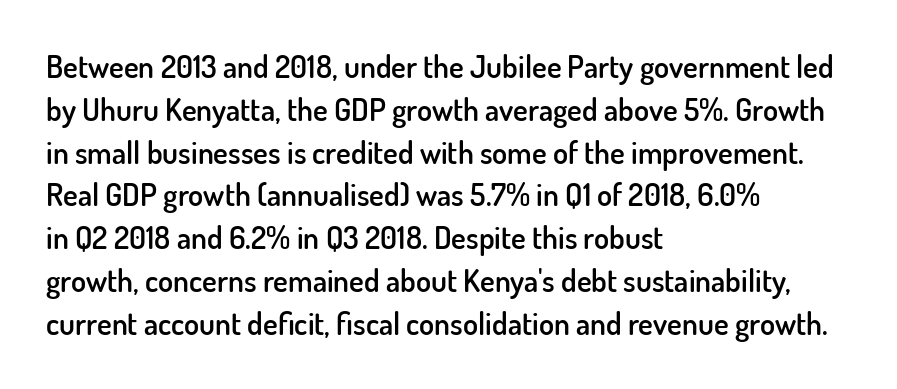
The image shows 31 px semibold sans-serif type, upright; set left-aligned, normal line spacing (1.38x), normal letter spacing, not underlined; low stroke contrast and a small x-height.
